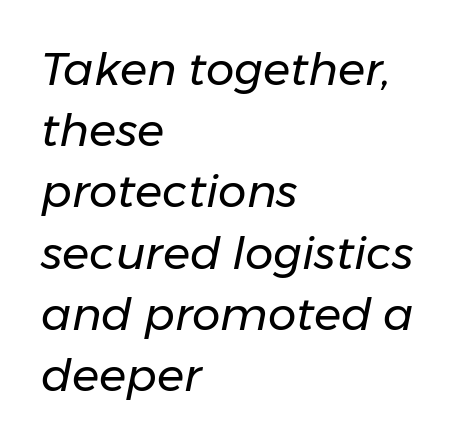
The image shows 45 px regular-weight type, italic (leaning right); set left-aligned, normal line spacing (1.36x), normal letter spacing, not underlined; low stroke contrast and a medium x-height.
